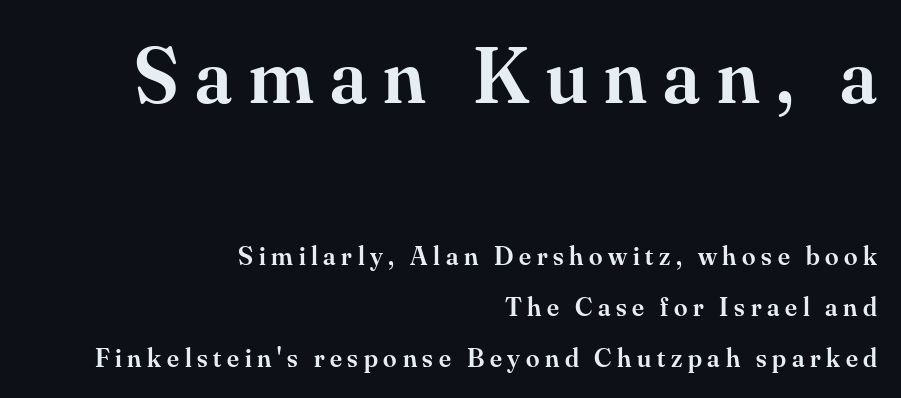
Q: Is the text bold? A: Semi-bold.
Q: Is the text italic (slanted)? A: No, it is upright.
Q: Is the typeface a serif or a sans-serif typeface? A: Serif.
Q: Is the text underlined? A: No.
Q: How is the paragraph aligned? A: Right-aligned.
Q: Is the spacing between letters normal or unusually wide? A: Unusually wide.
Q: Which block of text is set in a larger size, the first (top) or the second (bottom)? A: The first (top) one.
Q: Width (condensed, normal, or wide)? A: Normal.
Q: Stroke contrast? A: Medium.
Q: x-height? A: Small.
Q: Monospaced? A: No.
